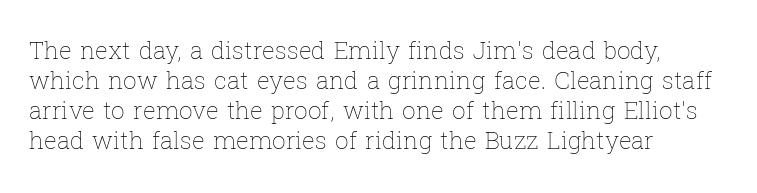
The image shows 24 px text type, upright; set left-aligned, normal line spacing (1.25x), normal letter spacing, not underlined.
